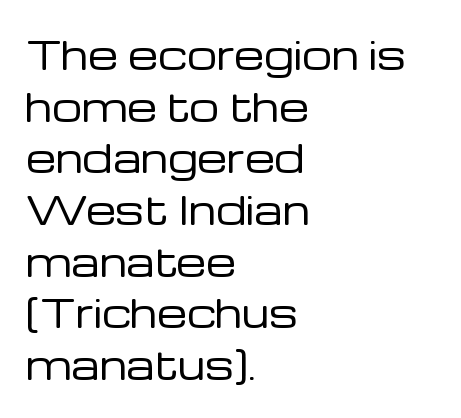
Q: Is the text bold? A: No.
Q: Is the text italic (slanted)? A: No, it is upright.
Q: Is the typeface a serif or a sans-serif typeface? A: Sans-serif.
Q: Is the text underlined? A: No.
Q: How is the paragraph aligned? A: Left-aligned.
Q: Is the spacing between letters normal or unusually wide? A: Normal.
Q: Is the spacing between lines tight, normal or loose? A: Normal.
Q: Width (condensed, normal, or wide)? A: Normal.
Q: Stroke contrast? A: Low.
Q: x-height? A: Medium.
Q: Monospaced? A: No.
